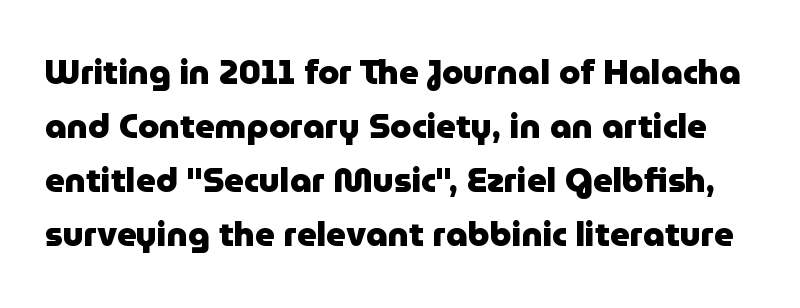
Posture: vertical. To sum up the face: it is a sans, with no serifs. Evenly set lines give the paragraph a standard silhouette. Note the varied advance widths — an 'i' is clearly narrower than an 'm'. Emphasis by weight is at full strength: bold.
